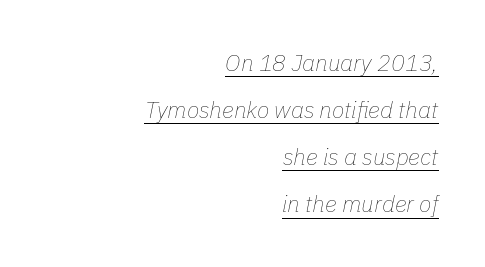
Q: Is the text bold? A: No.
Q: Is the text italic (slanted)? A: Yes, it leans right by about 11 degrees.
Q: Is the text underlined? A: Yes.
Q: How is the paragraph aligned? A: Right-aligned.
Q: Is the spacing between letters normal or unusually wide? A: Normal.
Q: Is the spacing between lines tight, normal or loose? A: Loose.
